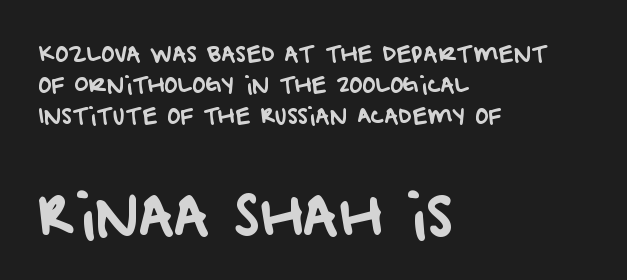
{"serif": "no", "width": "normal", "stroke_contrast": "low", "x_height": "large", "monospaced": "no", "underline": "no", "align": "left", "line_spacing": "normal", "line_spacing_ratio": 1.42, "letter_spacing": "normal", "letter_spacing_em": 0.0, "larger_block": "second", "size_ratio": 2.5, "glyph_px": 55}
